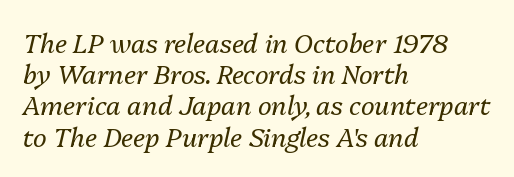
{"italic": "yes", "lean": "right", "slant_degrees": 13, "bold": "no", "underline": "no", "align": "left", "line_spacing_ratio": 1.2, "letter_spacing": "normal", "letter_spacing_em": 0.0, "glyph_px": 26}
